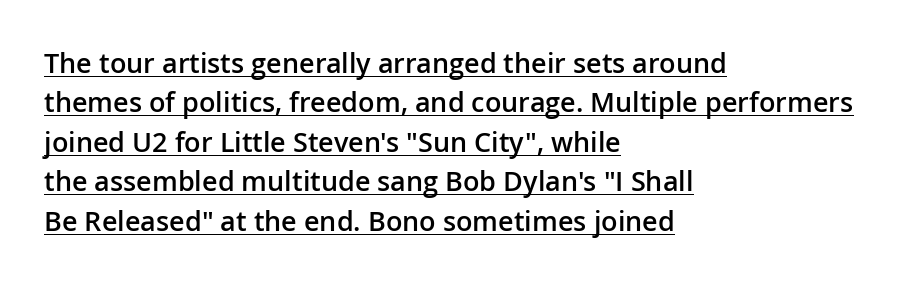
{"italic": "no", "bold": "semi", "underline": "yes", "align": "left", "line_spacing": "normal", "line_spacing_ratio": 1.46, "letter_spacing": "normal", "letter_spacing_em": 0.0, "glyph_px": 27}
